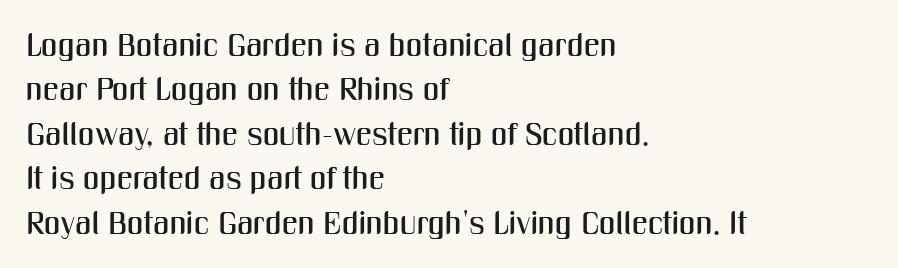
The specimen omits any rule beneath the text block's lines. Regarding serifs, this sample does without them. Varying glyph widths throughout — classic text-font behaviour. Interline gaps are of average width in this sample.
